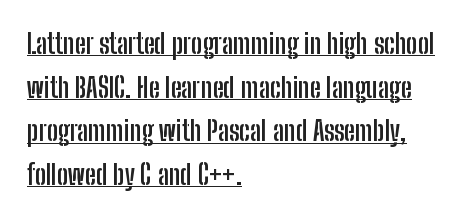
{"italic": "no", "bold": "yes", "underline": "yes", "align": "left", "line_spacing": "normal", "line_spacing_ratio": 1.62, "letter_spacing": "normal", "letter_spacing_em": 0.0, "glyph_px": 27}
